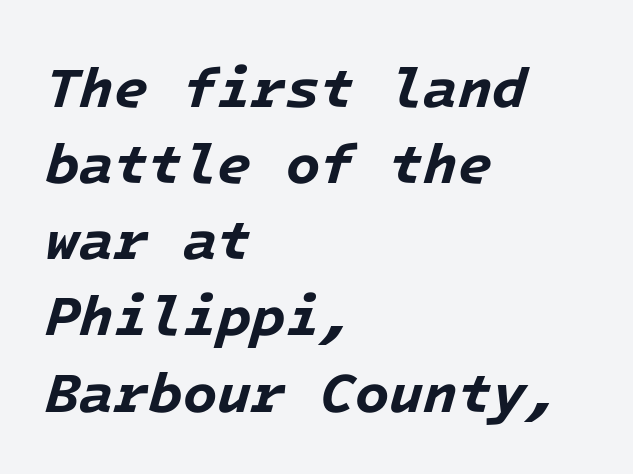
{"italic": "yes", "lean": "right", "slant_degrees": 16, "bold": "yes", "weight": "bold", "width": "normal", "stroke_contrast": "low", "x_height": "medium", "monospaced": "yes", "underline": "no", "align": "left", "line_spacing": "normal", "line_spacing_ratio": 1.36, "letter_spacing": "normal", "letter_spacing_em": 0.0, "glyph_px": 56}
